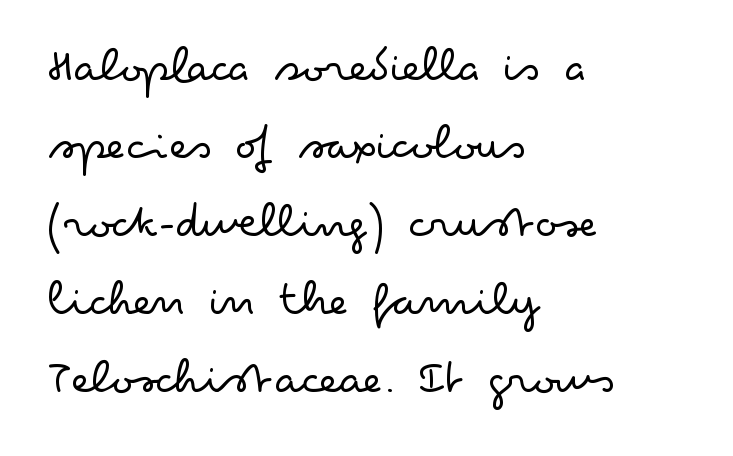
Quick note: not italic, upright. Every row of glyphs begins at an identical x-position on the left. Spacing between characters is what you'd get straight out of the box. The glyphs are unaccompanied by any horizontal stroke below them.
